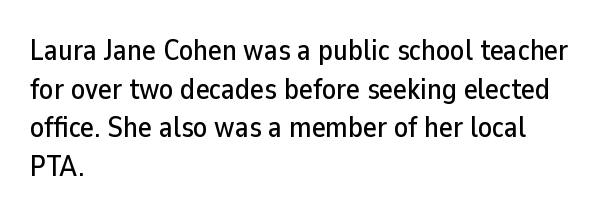
Q: Is the text italic (slanted)? A: No, it is upright.
Q: Is the typeface a serif or a sans-serif typeface? A: Sans-serif.
Q: Is the text underlined? A: No.
Q: How is the paragraph aligned? A: Left-aligned.
Q: Is the spacing between letters normal or unusually wide? A: Normal.
Q: Is the spacing between lines tight, normal or loose? A: Normal.
Q: Width (condensed, normal, or wide)? A: Normal.
Q: Stroke contrast? A: Low.
Q: x-height? A: Medium.
Q: Monospaced? A: No.
